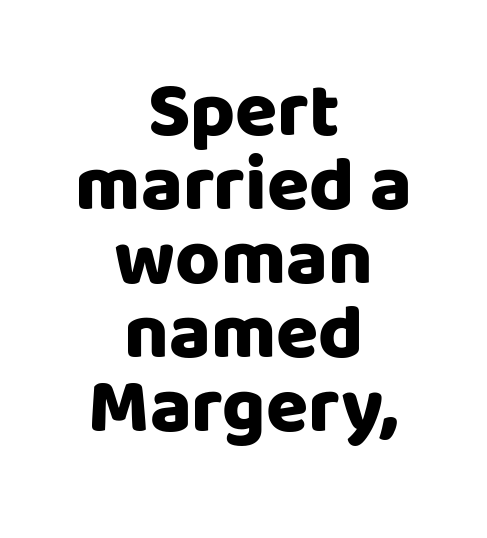
The image shows 77 px heavy sans-serif type, upright; set centered, tight line spacing (0.96x), normal letter spacing, not underlined; low stroke contrast and a large x-height.
